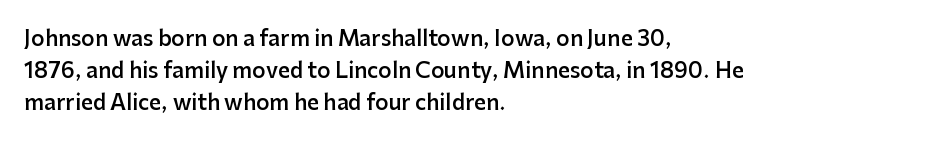
{"italic": "no", "bold": "semi", "underline": "no", "align": "left", "line_spacing": "normal", "line_spacing_ratio": 1.53, "letter_spacing": "normal", "letter_spacing_em": 0.0, "glyph_px": 21}
